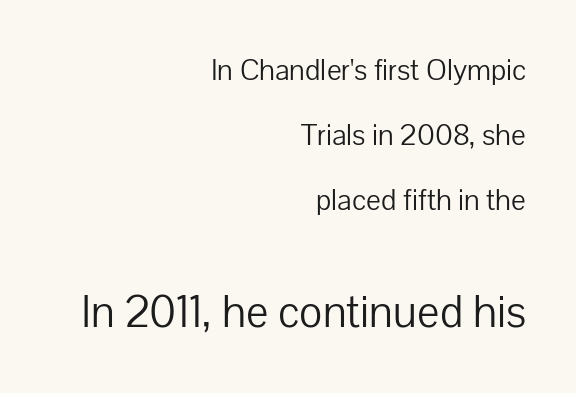
Q: Is the text bold? A: No.
Q: Is the text italic (slanted)? A: No, it is upright.
Q: Is the typeface a serif or a sans-serif typeface? A: Sans-serif.
Q: Is the text underlined? A: No.
Q: How is the paragraph aligned? A: Right-aligned.
Q: Is the spacing between letters normal or unusually wide? A: Normal.
Q: Is the spacing between lines tight, normal or loose? A: Loose.
Q: Which block of text is set in a larger size, the first (top) or the second (bottom)? A: The second (bottom) one.
Q: Width (condensed, normal, or wide)? A: Normal.
Q: Stroke contrast? A: Low.
Q: x-height? A: Medium.
Q: Monospaced? A: No.
